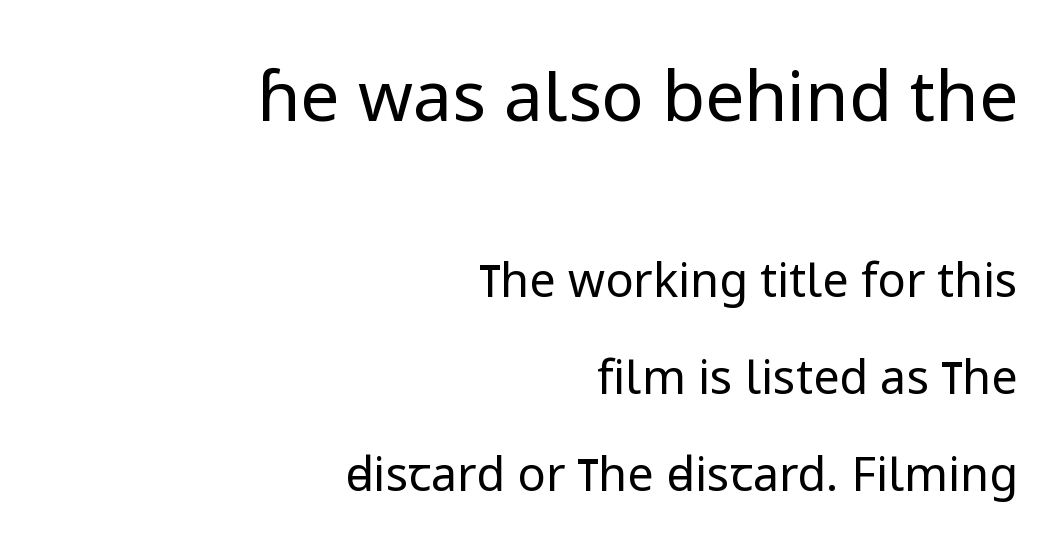
Q: Is the text bold? A: No.
Q: Is the text italic (slanted)? A: No, it is upright.
Q: Is the typeface a serif or a sans-serif typeface? A: Sans-serif.
Q: Is the text underlined? A: No.
Q: How is the paragraph aligned? A: Right-aligned.
Q: Is the spacing between letters normal or unusually wide? A: Normal.
Q: Is the spacing between lines tight, normal or loose? A: Loose.
Q: Which block of text is set in a larger size, the first (top) or the second (bottom)? A: The first (top) one.
Q: Width (condensed, normal, or wide)? A: Normal.
Q: Stroke contrast? A: Low.
Q: x-height? A: Medium.
Q: Monospaced? A: No.
